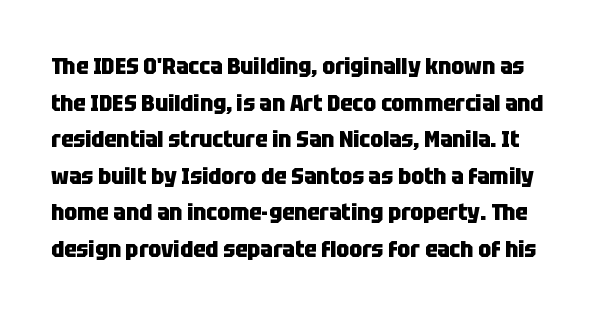
The image shows 23 px bold type, upright; set normal line spacing (1.59x), normal letter spacing, not underlined.
